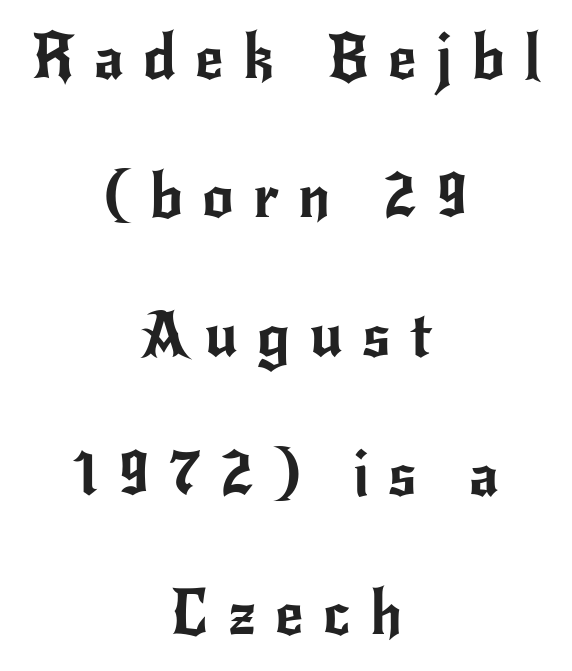
Q: Is the text italic (slanted)? A: No, it is upright.
Q: Is the typeface a serif or a sans-serif typeface? A: Sans-serif.
Q: Is the text underlined? A: No.
Q: How is the paragraph aligned? A: Centered.
Q: Is the spacing between letters normal or unusually wide? A: Unusually wide.
Q: Is the spacing between lines tight, normal or loose? A: Loose.
Q: Width (condensed, normal, or wide)? A: Normal.
Q: Stroke contrast? A: Low.
Q: x-height? A: Small.
Q: Monospaced? A: No.
